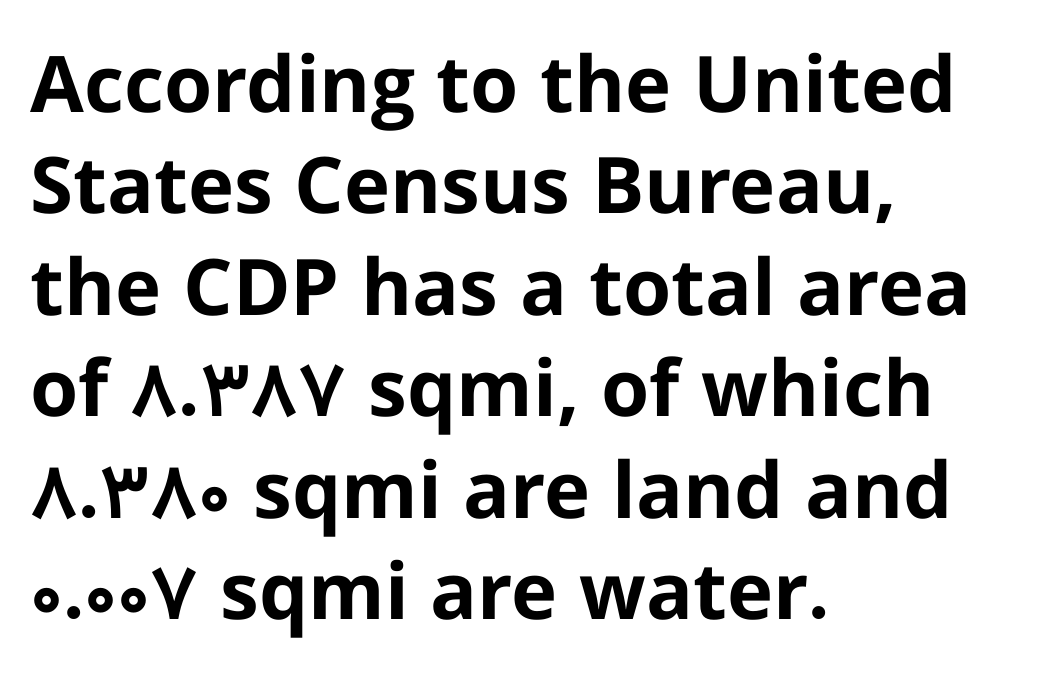
{"serif": "no", "italic": "no", "bold": "yes", "weight": "bold", "width": "normal", "stroke_contrast": "low", "x_height": "medium", "monospaced": "no", "underline": "no", "align": "left", "line_spacing": "normal", "line_spacing_ratio": 1.3, "letter_spacing": "normal", "letter_spacing_em": 0.0, "glyph_px": 78}
